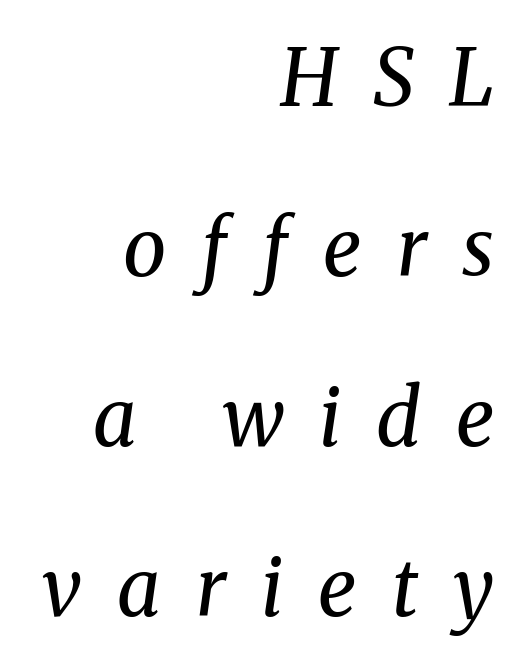
Q: Is the text bold? A: No.
Q: Is the text italic (slanted)? A: Yes, it leans right by about 8 degrees.
Q: Is the typeface a serif or a sans-serif typeface? A: Serif.
Q: Is the text underlined? A: No.
Q: How is the paragraph aligned? A: Right-aligned.
Q: Is the spacing between letters normal or unusually wide? A: Unusually wide.
Q: Is the spacing between lines tight, normal or loose? A: Loose.
Q: Width (condensed, normal, or wide)? A: Normal.
Q: Stroke contrast? A: Medium.
Q: x-height? A: Medium.
Q: Monospaced? A: No.
